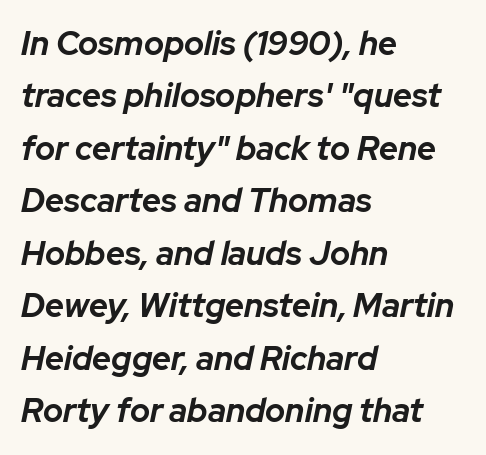
Q: Is the text bold? A: Yes.
Q: Is the text italic (slanted)? A: Yes, it leans right by about 12 degrees.
Q: Is the text underlined? A: No.
Q: How is the paragraph aligned? A: Left-aligned.
Q: Is the spacing between letters normal or unusually wide? A: Normal.
Q: Is the spacing between lines tight, normal or loose? A: Normal.
Q: Width (condensed, normal, or wide)? A: Normal.
Q: Stroke contrast? A: Low.
Q: x-height? A: Medium.
Q: Monospaced? A: No.
